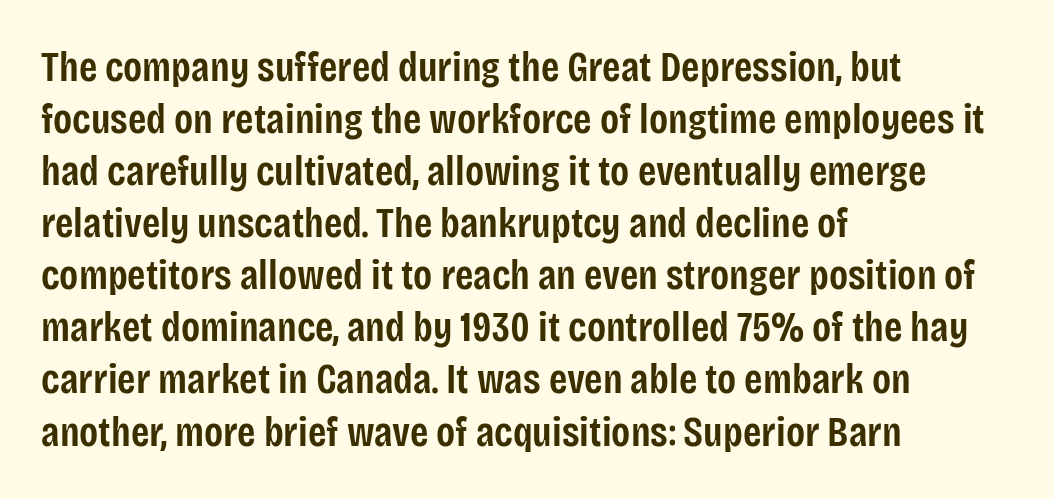
Horizontally, the lines are justified to the leading edge only. Looks like regular typesetting: each glyph gets only the width it needs. Every stem runs plumb, perpendicular to the baseline. Stroke terminals: plain, sans-serif. Notice the strokes are somewhat thickened but not fully heavy: this is a semibold.
